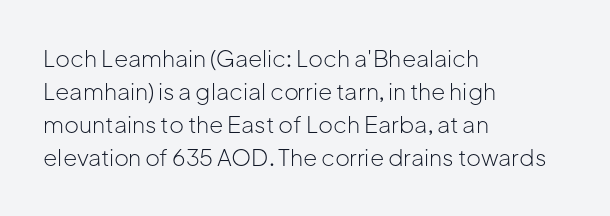
{"italic": "no", "bold": "no", "underline": "no", "align": "left", "line_spacing": "normal", "line_spacing_ratio": 1.44, "letter_spacing": "normal", "letter_spacing_em": 0.0, "glyph_px": 23}
